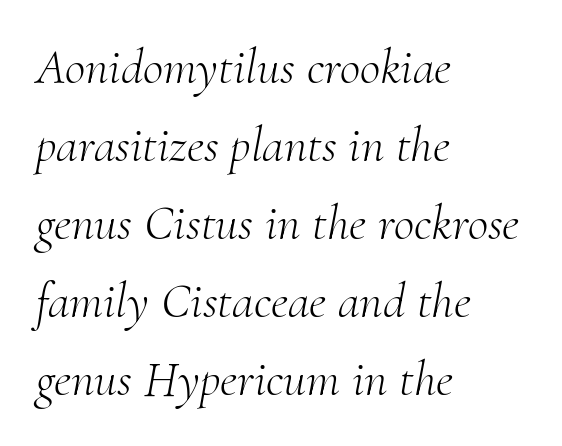
The image shows 50 px light serif type, italic (leaning right); set left-aligned, normal line spacing (1.56x), normal letter spacing, not underlined; medium stroke contrast and a small x-height.
